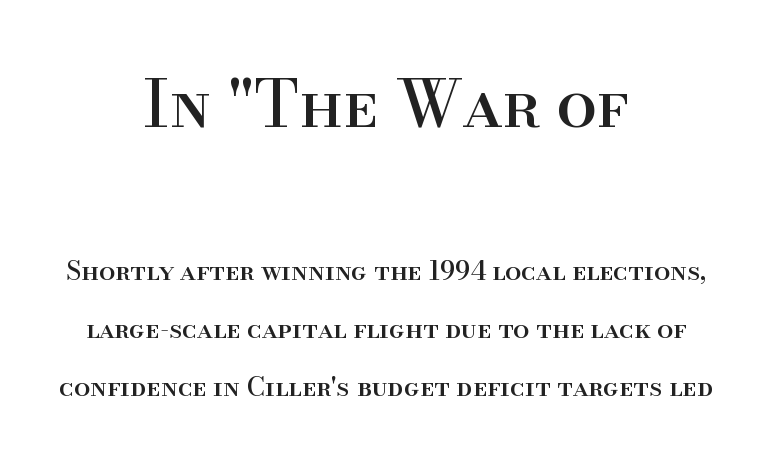
The image shows 65 px serif type, upright; set centered, loose line spacing (2.23x), normal letter spacing, not underlined; the first (top) block is 2.5x larger; high stroke contrast and a small x-height.
